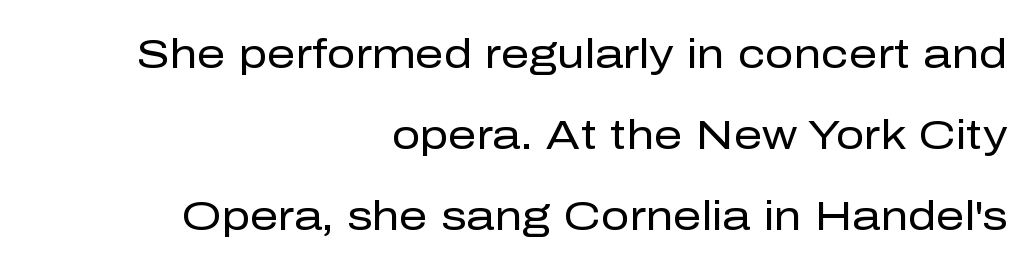
{"serif": "no", "italic": "no", "bold": "no", "weight": "regular", "width": "normal", "stroke_contrast": "low", "x_height": "medium", "monospaced": "no", "underline": "no", "align": "right", "line_spacing": "loose", "line_spacing_ratio": 2.03, "letter_spacing": "normal", "letter_spacing_em": 0.0, "glyph_px": 40}
